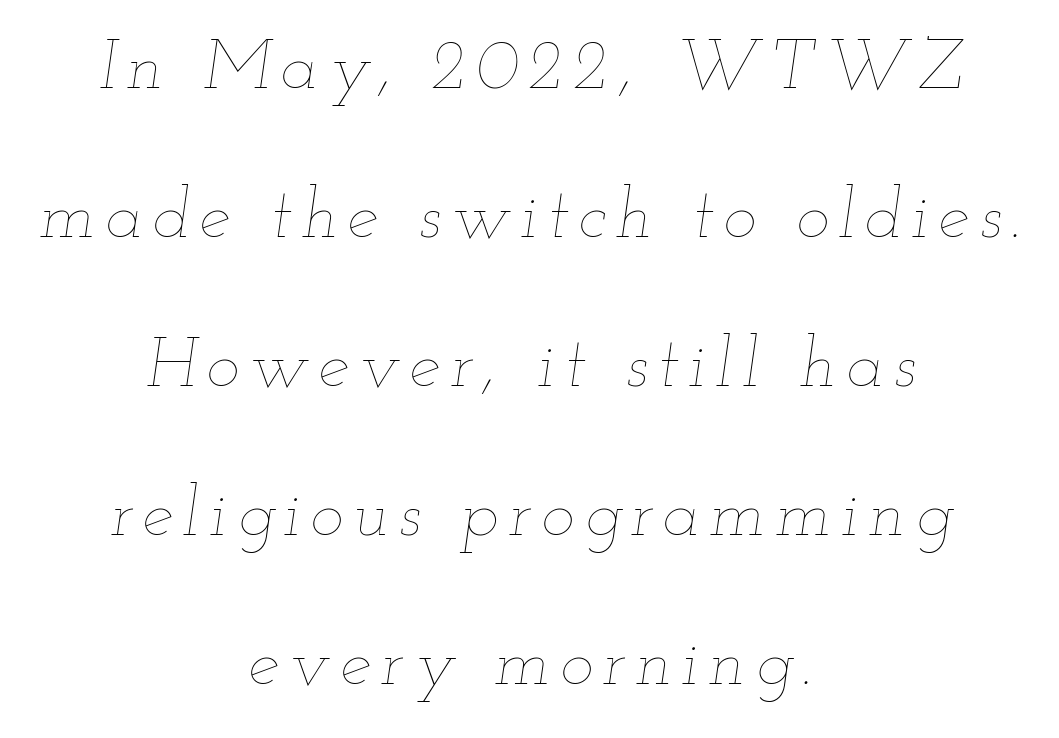
Q: Is the text bold? A: No.
Q: Is the text italic (slanted)? A: Yes, it leans right by about 12 degrees.
Q: Is the text underlined? A: No.
Q: How is the paragraph aligned? A: Centered.
Q: Is the spacing between lines tight, normal or loose? A: Loose.
Q: Width (condensed, normal, or wide)? A: Wide.
Q: Stroke contrast? A: Low.
Q: x-height? A: Small.
Q: Monospaced? A: No.
